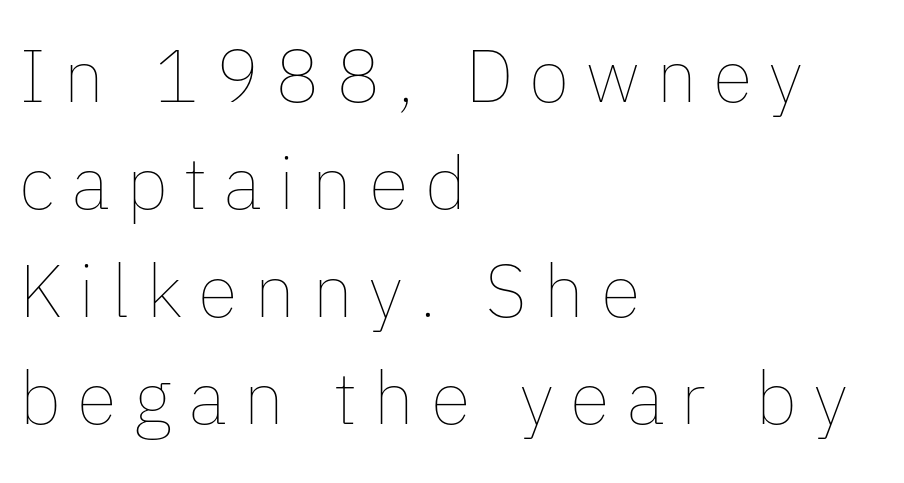
A typesetter would call this proportional, since set widths differ per character. Unmarked baselines from the first word to the last. Is the block centered? No — it sits flush against the left margin. These lines have a slow, spaced-out rhythm from letter to letter. Quick note: not italic, upright. Does the leading feel generous? No, just average.
